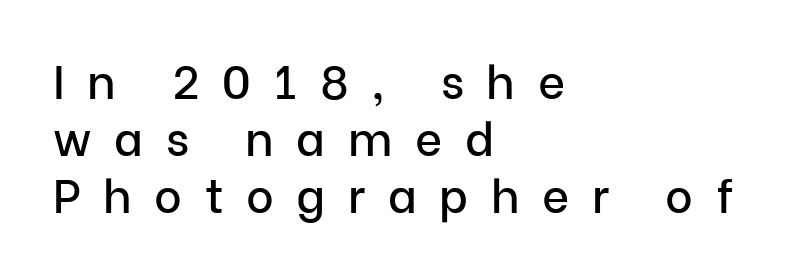
The image shows 47 px sans-serif type, upright; set left-aligned, line spacing 1.21x, unusually wide letter spacing (+0.48 em), not underlined; low stroke contrast and a medium x-height.
